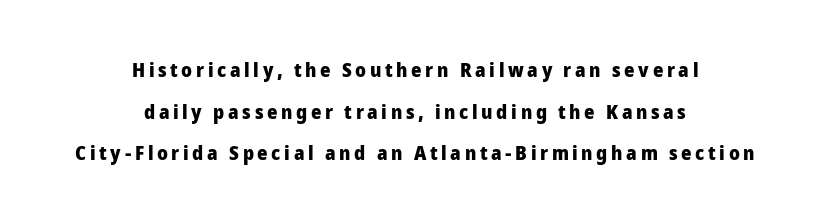
The image shows 20 px bold type, upright; set centered, loose line spacing (2.08x), not underlined.
